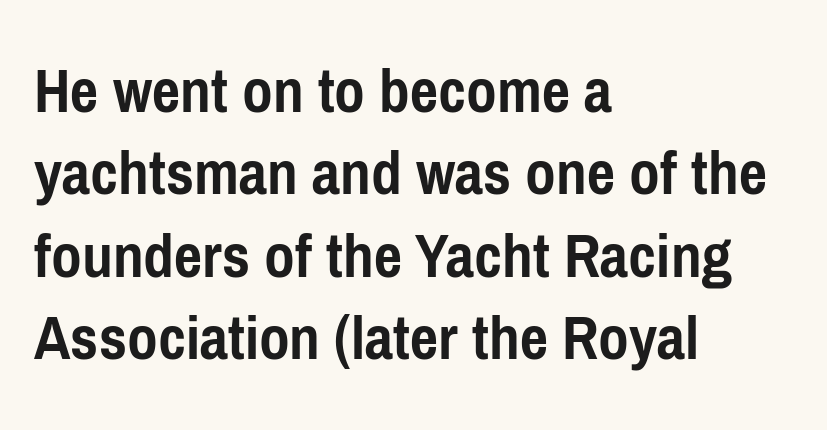
The image shows 67 px semibold, condensed sans-serif type, upright; set left-aligned, line spacing 1.23x, normal letter spacing, not underlined; low stroke contrast and a medium x-height.
